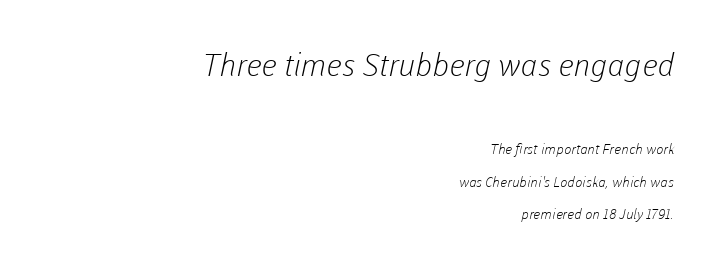
{"serif": "no", "bold": "no", "weight": "light", "width": "normal", "stroke_contrast": "low", "x_height": "medium", "monospaced": "no", "underline": "no", "align": "right", "line_spacing": "loose", "line_spacing_ratio": 2.31, "letter_spacing": "normal", "letter_spacing_em": 0.0, "larger_block": "first", "size_ratio": 2.21, "glyph_px": 31}
